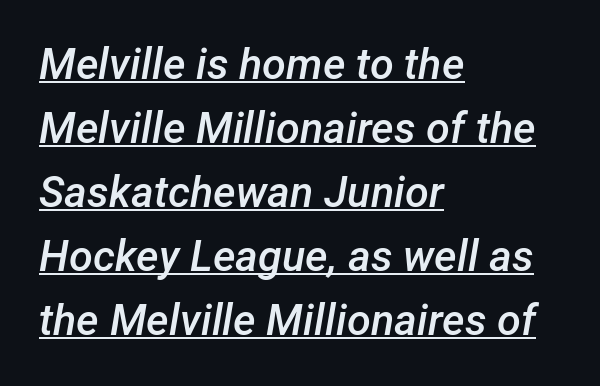
{"italic": "yes", "lean": "right", "slant_degrees": 12, "bold": "semi", "weight": "semibold", "width": "normal", "stroke_contrast": "low", "x_height": "medium", "monospaced": "no", "underline": "yes", "align": "left", "line_spacing": "normal", "line_spacing_ratio": 1.49, "letter_spacing": "normal", "letter_spacing_em": 0.0, "glyph_px": 43}
